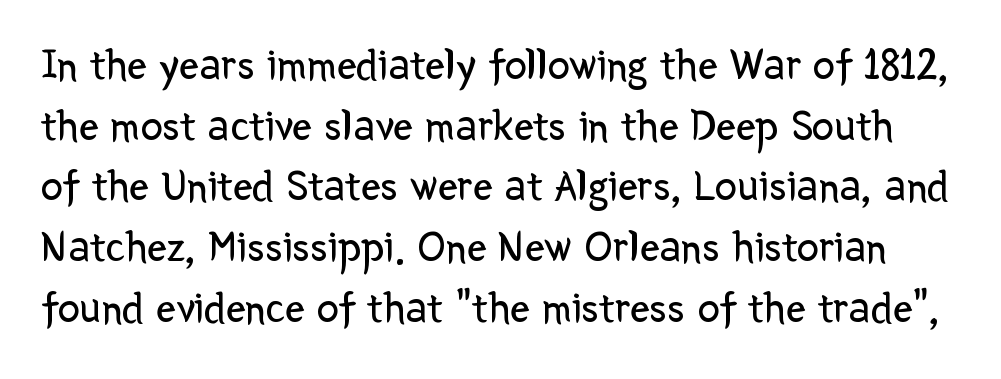
{"serif": "no", "italic": "no", "bold": "no", "weight": "regular", "width": "normal", "stroke_contrast": "low", "x_height": "medium", "monospaced": "no", "underline": "no", "line_spacing": "normal", "line_spacing_ratio": 1.38, "letter_spacing": "normal", "letter_spacing_em": 0.0, "glyph_px": 44}
